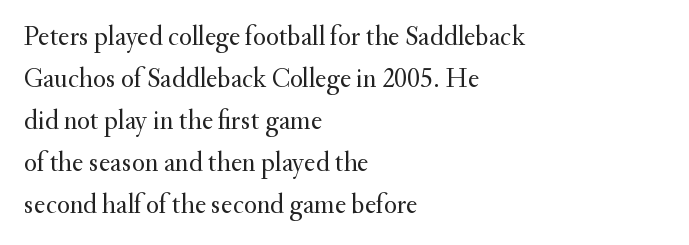
Q: Is the text bold? A: No.
Q: Is the text italic (slanted)? A: No, it is upright.
Q: Is the text underlined? A: No.
Q: How is the paragraph aligned? A: Left-aligned.
Q: Is the spacing between letters normal or unusually wide? A: Normal.
Q: Is the spacing between lines tight, normal or loose? A: Normal.
